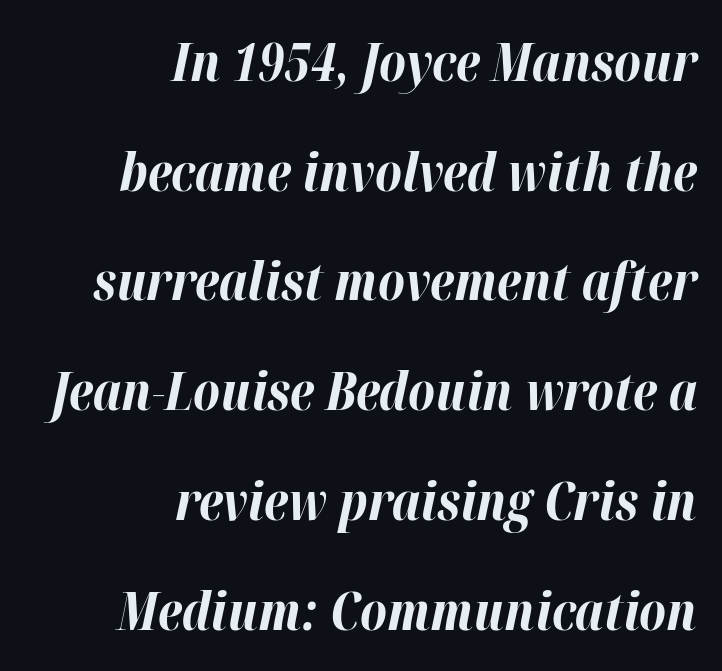
Q: Is the text bold? A: Yes.
Q: Is the text italic (slanted)? A: Yes, it leans right by about 12 degrees.
Q: Is the text underlined? A: No.
Q: How is the paragraph aligned? A: Right-aligned.
Q: Is the spacing between letters normal or unusually wide? A: Normal.
Q: Is the spacing between lines tight, normal or loose? A: Loose.
Q: Width (condensed, normal, or wide)? A: Normal.
Q: Stroke contrast? A: High.
Q: x-height? A: Medium.
Q: Monospaced? A: No.
